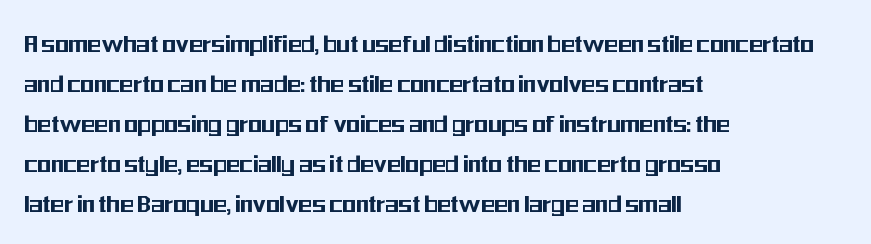
{"serif": "no", "italic": "no", "width": "condensed", "stroke_contrast": "medium", "x_height": "medium", "monospaced": "no", "underline": "no", "align": "left", "line_spacing": "normal", "line_spacing_ratio": 1.43, "letter_spacing": "normal", "letter_spacing_em": 0.0, "glyph_px": 28}
